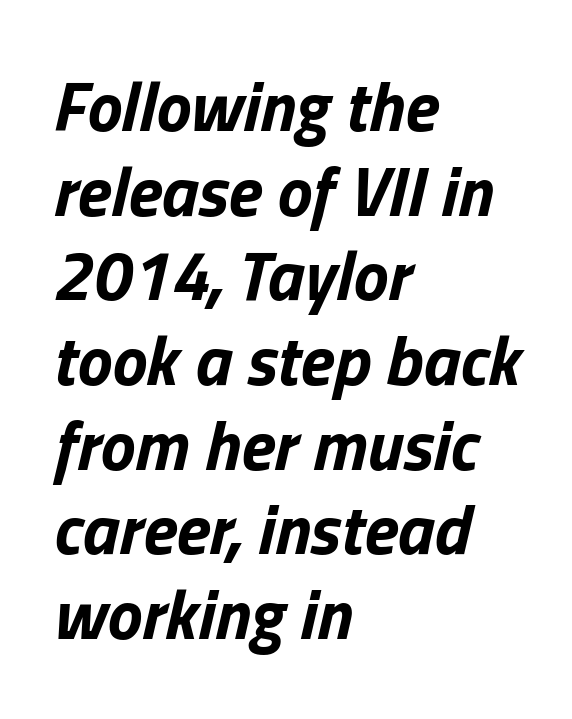
{"italic": "yes", "lean": "right", "slant_degrees": 13, "bold": "yes", "weight": "bold", "width": "normal", "stroke_contrast": "low", "x_height": "medium", "monospaced": "no", "underline": "no", "align": "left", "line_spacing_ratio": 1.21, "letter_spacing": "normal", "letter_spacing_em": 0.0, "glyph_px": 70}
